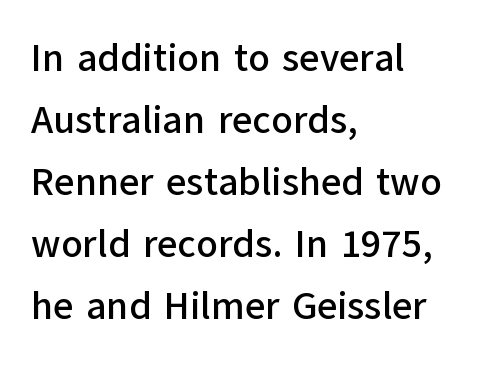
Q: Is the text italic (slanted)? A: No, it is upright.
Q: Is the typeface a serif or a sans-serif typeface? A: Sans-serif.
Q: Is the text underlined? A: No.
Q: How is the paragraph aligned? A: Left-aligned.
Q: Is the spacing between letters normal or unusually wide? A: Normal.
Q: Is the spacing between lines tight, normal or loose? A: Normal.
Q: Width (condensed, normal, or wide)? A: Normal.
Q: Stroke contrast? A: Low.
Q: x-height? A: Medium.
Q: Monospaced? A: No.
